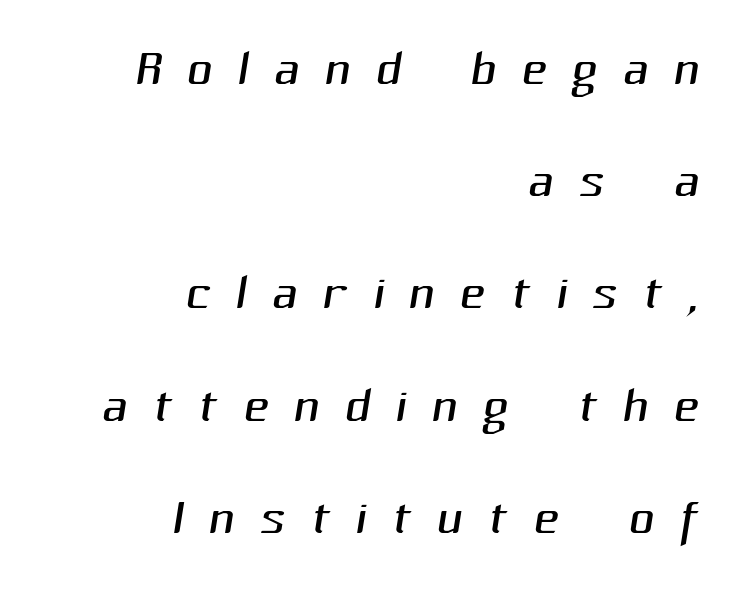
{"serif": "no", "bold": "no", "weight": "light", "width": "normal", "stroke_contrast": "medium", "x_height": "medium", "monospaced": "no", "underline": "no", "align": "right", "line_spacing": "normal", "line_spacing_ratio": 1.58, "letter_spacing": "wide", "letter_spacing_em": 0.35, "glyph_px": 71}
